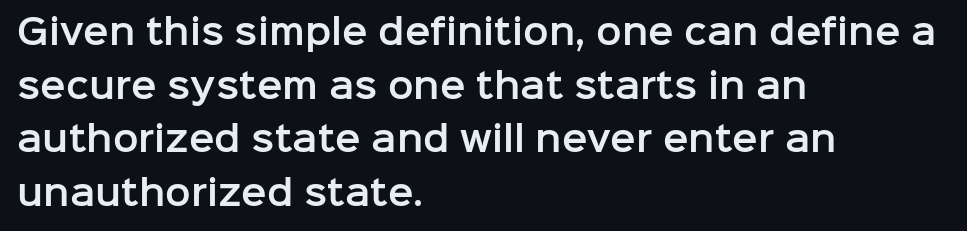
{"serif": "no", "italic": "no", "width": "normal", "stroke_contrast": "low", "x_height": "medium", "monospaced": "no", "underline": "no", "align": "left", "line_spacing": "normal", "line_spacing_ratio": 1.58, "letter_spacing": "normal", "letter_spacing_em": 0.0, "glyph_px": 34}
